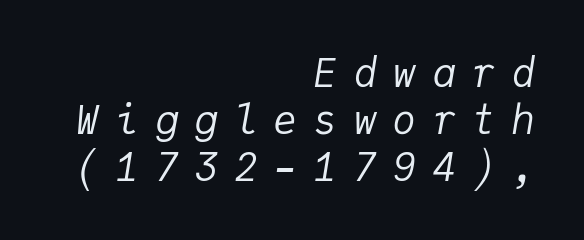
The image shows 40 px regular-weight type, italic (leaning right), monospaced; set right-aligned, line spacing 1.18x, unusually wide letter spacing (+0.39 em), not underlined; low stroke contrast and a medium x-height.
